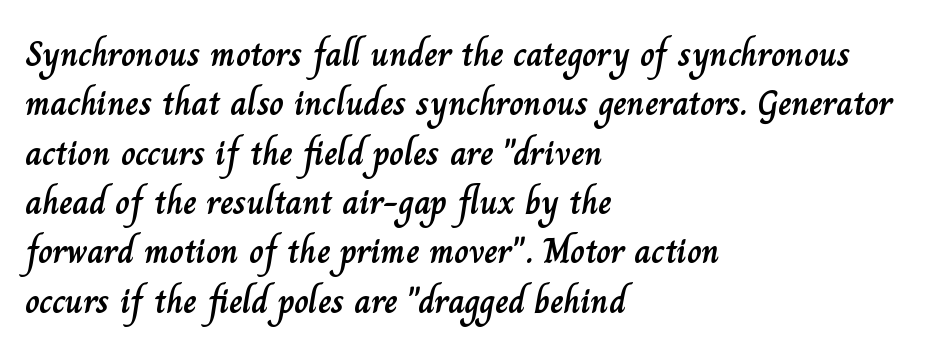
The image shows 36 px text type; set left-aligned, normal line spacing (1.37x), normal letter spacing, not underlined; low stroke contrast and a small x-height.
